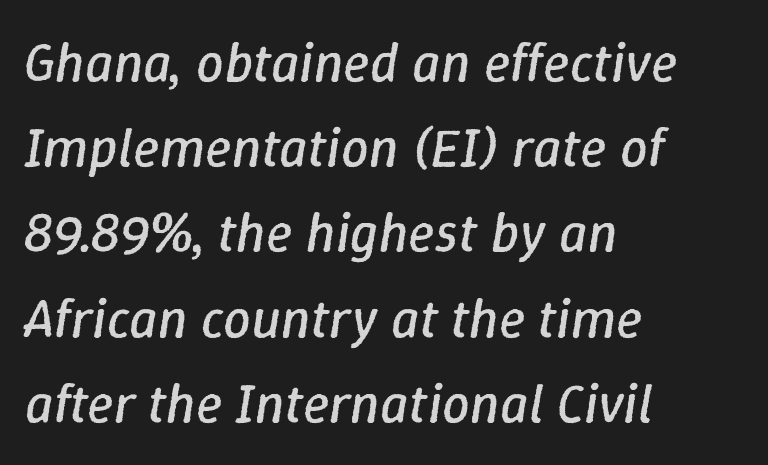
Q: Is the text bold? A: No.
Q: Is the text italic (slanted)? A: Yes, it leans right by about 9 degrees.
Q: Is the text underlined? A: No.
Q: How is the paragraph aligned? A: Left-aligned.
Q: Is the spacing between letters normal or unusually wide? A: Normal.
Q: Is the spacing between lines tight, normal or loose? A: Normal.
Q: Width (condensed, normal, or wide)? A: Normal.
Q: Stroke contrast? A: Low.
Q: x-height? A: Medium.
Q: Monospaced? A: No.
